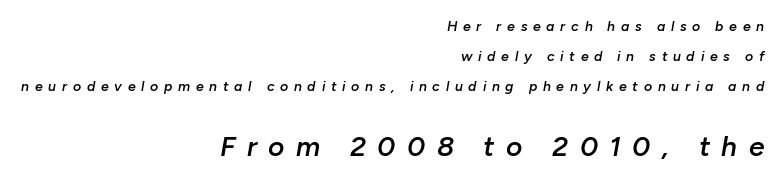
Q: Is the text bold? A: Semi-bold.
Q: Is the text italic (slanted)? A: Yes, it leans right by about 10 degrees.
Q: Is the text underlined? A: No.
Q: How is the paragraph aligned? A: Right-aligned.
Q: Is the spacing between letters normal or unusually wide? A: Unusually wide.
Q: Is the spacing between lines tight, normal or loose? A: Loose.
Q: Which block of text is set in a larger size, the first (top) or the second (bottom)? A: The second (bottom) one.
Q: Width (condensed, normal, or wide)? A: Normal.
Q: Stroke contrast? A: Low.
Q: x-height? A: Medium.
Q: Monospaced? A: No.
